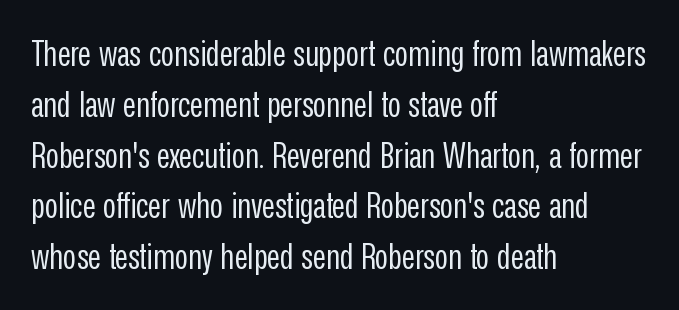
Q: Is the text bold? A: No.
Q: Is the text italic (slanted)? A: No, it is upright.
Q: Is the typeface a serif or a sans-serif typeface? A: Sans-serif.
Q: Is the text underlined? A: No.
Q: How is the paragraph aligned? A: Left-aligned.
Q: Is the spacing between letters normal or unusually wide? A: Normal.
Q: Is the spacing between lines tight, normal or loose? A: Normal.
Q: Width (condensed, normal, or wide)? A: Condensed.
Q: Stroke contrast? A: Low.
Q: x-height? A: Medium.
Q: Monospaced? A: No.
